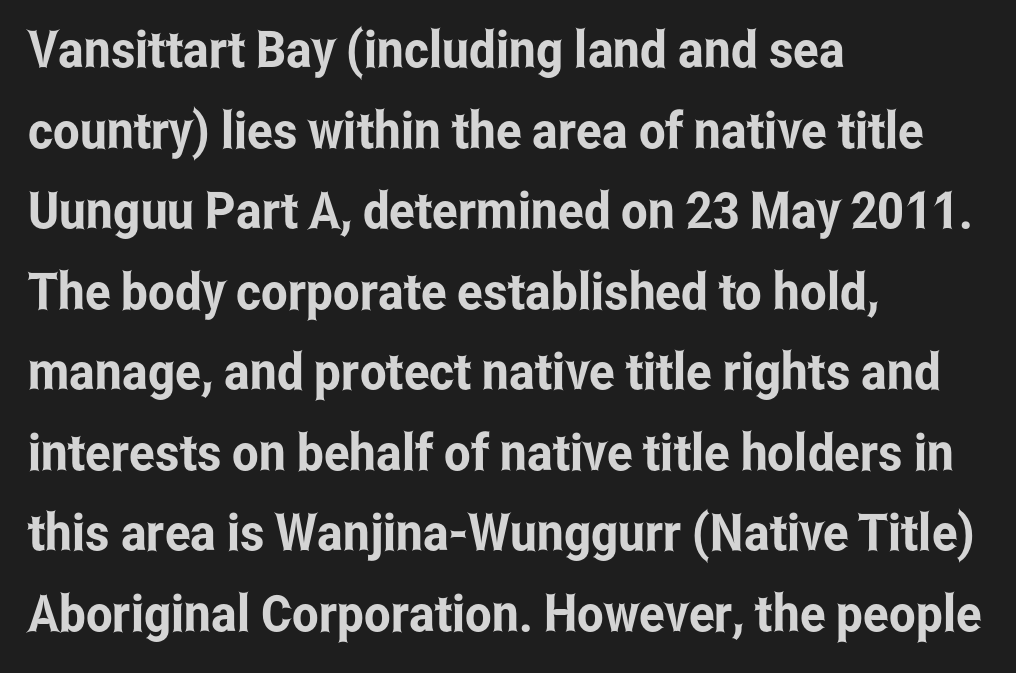
All the whitespace from short lines collects on the right. A bare baseline throughout the passage. The face used here is proportionally spaced, like ordinary book or web type. Short note: letters normally spaced.
